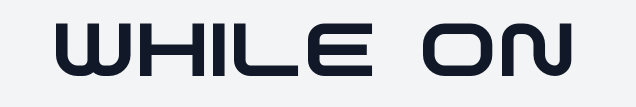
{"serif": "no", "width": "wide", "stroke_contrast": "low", "x_height": "large", "monospaced": "no", "underline": "no", "letter_spacing": "normal", "letter_spacing_em": 0.0, "glyph_px": 75}
